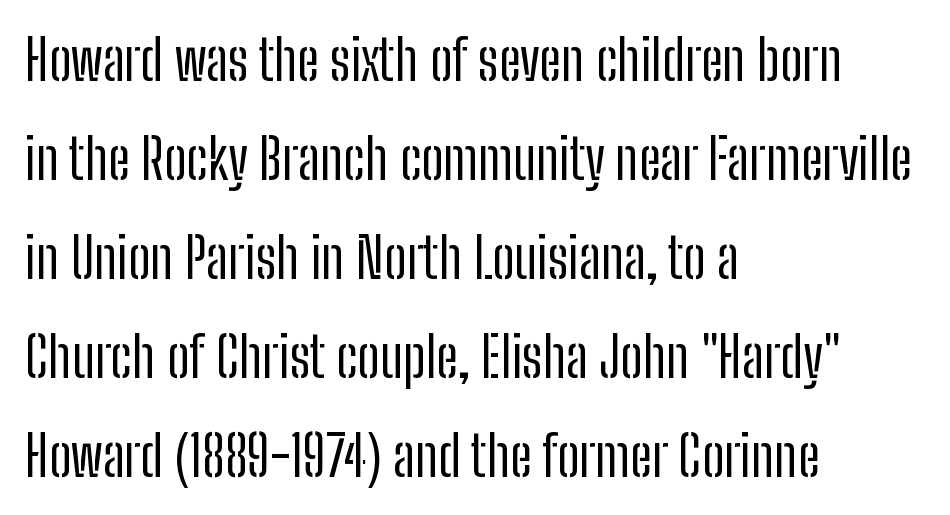
{"serif": "no", "italic": "no", "bold": "no", "weight": "regular", "width": "condensed", "stroke_contrast": "low", "x_height": "medium", "monospaced": "no", "underline": "no", "align": "left", "line_spacing_ratio": 1.77, "letter_spacing": "normal", "letter_spacing_em": 0.0, "glyph_px": 56}
